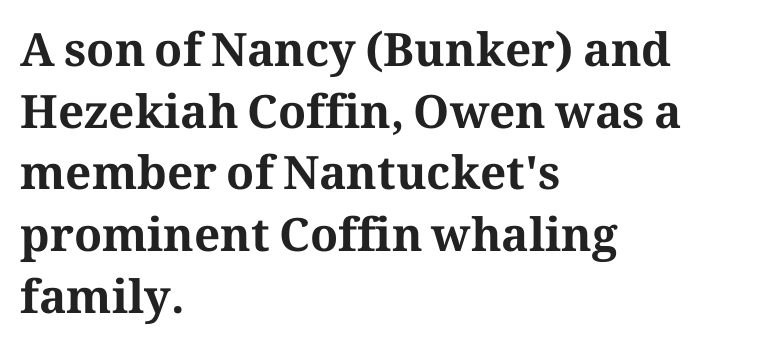
Quick note: interline space is typical. Is there any slant? The stems are plumb. Is the type bold? Yes — the strokes are clearly thick and heavy. The rendering uses natural spacing where letterforms have individual widths.
